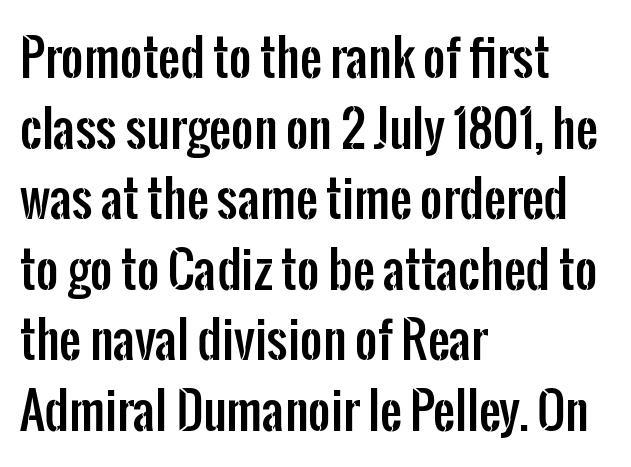
Think of a printed novel: that variable character pitch is what you see here. Font category for this specimen: sans-serif. Honestly, there is no underline to notice here at all. This sample uses an upright cut, with every glyph sitting square on the baseline. Successive baselines arrive at the customary interval.
